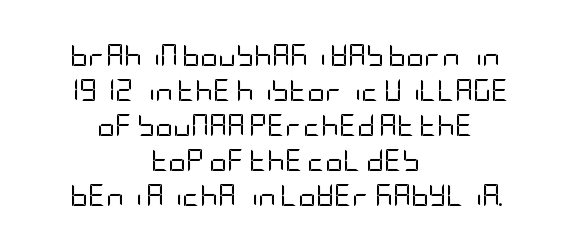
The image shows 22 px text type, upright; set centered, normal line spacing (1.59x), normal letter spacing, not underlined.
